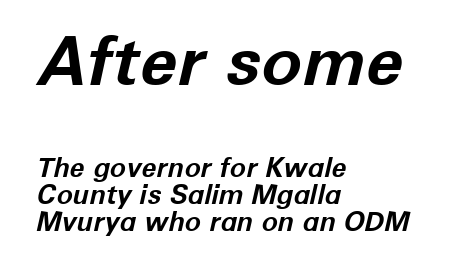
{"italic": "yes", "lean": "right", "slant_degrees": 12, "bold": "yes", "weight": "bold", "width": "normal", "stroke_contrast": "low", "x_height": "medium", "monospaced": "no", "underline": "no", "align": "left", "line_spacing": "tight", "line_spacing_ratio": 1.0, "letter_spacing": "normal", "letter_spacing_em": 0.0, "larger_block": "first", "size_ratio": 2.52, "glyph_px": 68}
